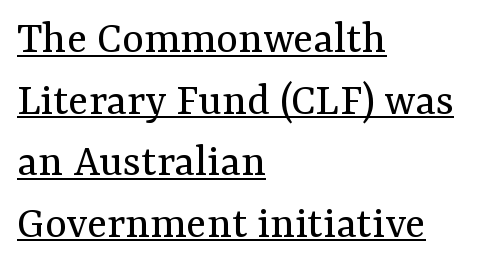
The lettering is marked with a stroke running underneath it. The passage shown is not bold in any degree. Every stem runs plumb, perpendicular to the baseline. The leading is moderate, giving the passage an even texture. The rendering uses natural spacing where letterforms have individual widths.
